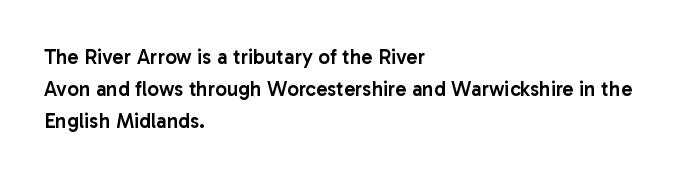
No word sits above an underline. This sample is left-justified, so line endings fall wherever the words run out. Honestly, the row spacing looks completely unremarkable. Students, this is semibold: more ink than regular, less than bold.
